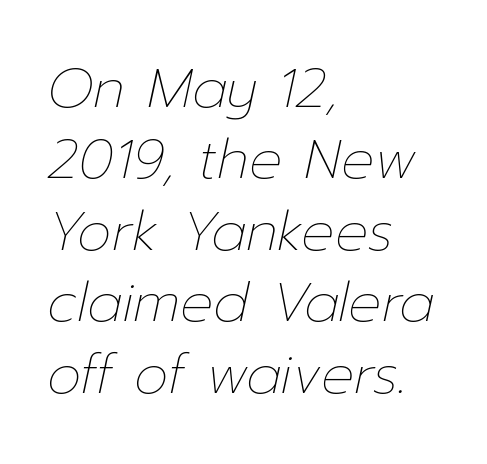
{"italic": "yes", "lean": "right", "slant_degrees": 12, "bold": "no", "weight": "thin", "width": "normal", "stroke_contrast": "low", "x_height": "medium", "monospaced": "no", "underline": "no", "align": "left", "line_spacing": "normal", "line_spacing_ratio": 1.3, "letter_spacing": "normal", "letter_spacing_em": 0.0, "glyph_px": 55}
